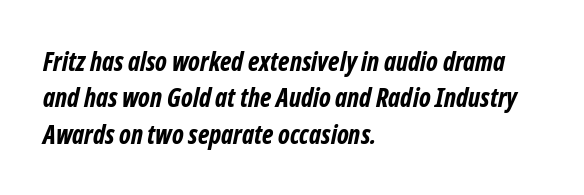
Q: Is the text bold? A: Yes.
Q: Is the text underlined? A: No.
Q: How is the paragraph aligned? A: Left-aligned.
Q: Is the spacing between letters normal or unusually wide? A: Normal.
Q: Is the spacing between lines tight, normal or loose? A: Normal.
